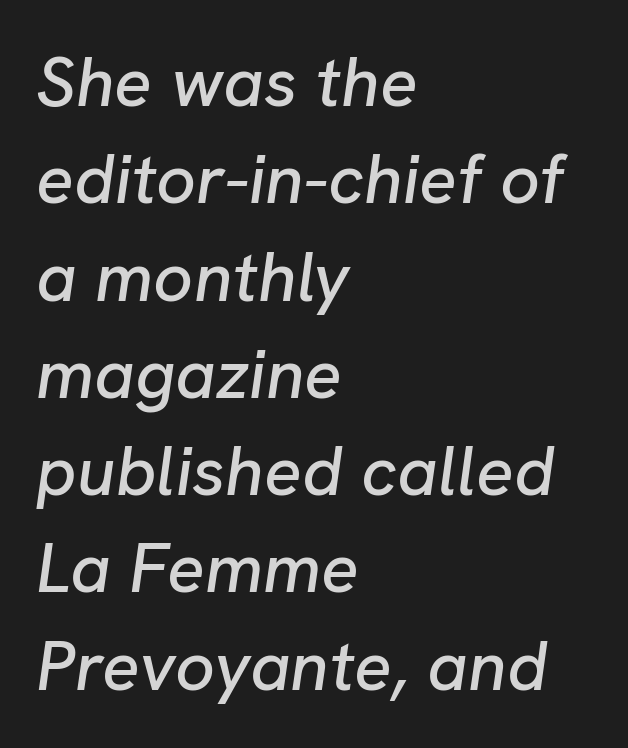
Q: Is the text italic (slanted)? A: Yes, it leans right by about 8 degrees.
Q: Is the text underlined? A: No.
Q: How is the paragraph aligned? A: Left-aligned.
Q: Is the spacing between letters normal or unusually wide? A: Normal.
Q: Is the spacing between lines tight, normal or loose? A: Normal.
Q: Width (condensed, normal, or wide)? A: Normal.
Q: Stroke contrast? A: Low.
Q: x-height? A: Medium.
Q: Monospaced? A: No.
